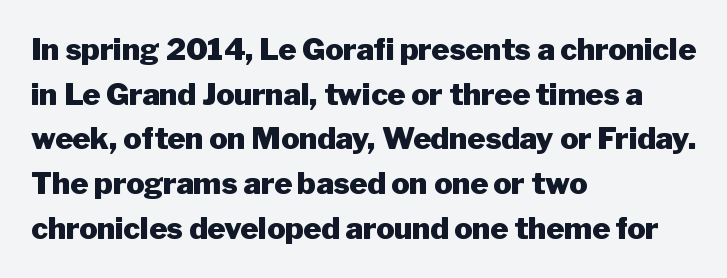
You can tell it's not italic because the verticals are truly vertical. This rendering employs a face without finishing strokes, i.e., a sans-serif. The passage is arranged the way most books set body copy — flush left. Set as a true bold cut, around the 700 mark. Line spacing here is normal.
